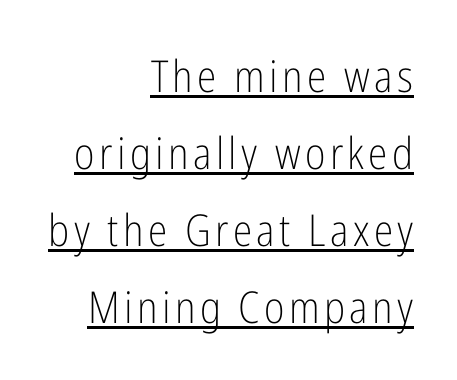
Nothing sits at the stroke ends, so this counts as sans-serif. The sample's only ornament is a line tracing under the words. The text block is weighted toward the right margin, trailing off unevenly leftward. You can tell it's not italic because the verticals are truly vertical. Weight class: somewhere from thin through regular. Think of a printed novel: that variable character pitch is what you see here.
